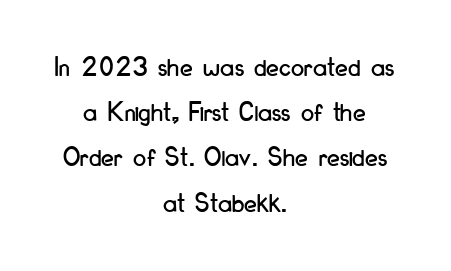
{"serif": "no", "italic": "no", "width": "condensed", "stroke_contrast": "low", "x_height": "small", "monospaced": "no", "underline": "no", "align": "center", "line_spacing": "normal", "line_spacing_ratio": 1.56, "letter_spacing": "normal", "letter_spacing_em": 0.0, "glyph_px": 29}
